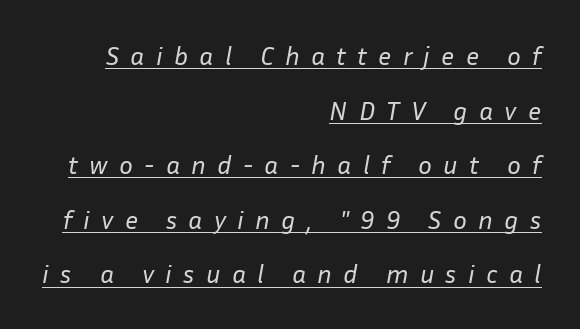
The image shows 26 px text type, italic (leaning right); set right-aligned, loose line spacing (2.1x), unusually wide letter spacing (+0.43 em), underlined.
